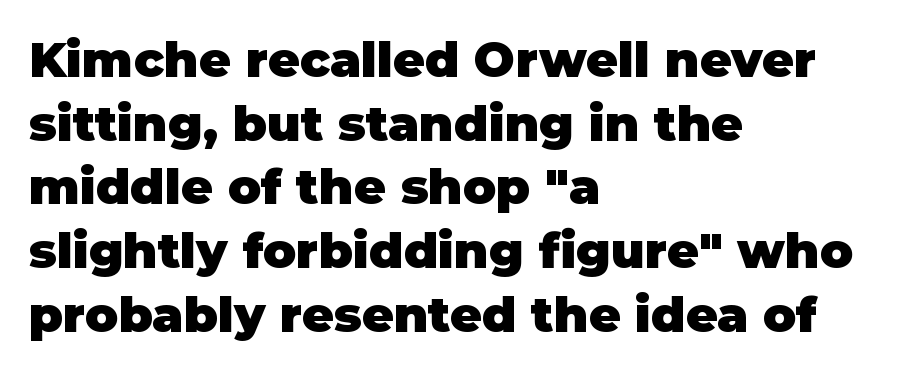
Q: Is the text bold? A: Yes.
Q: Is the text italic (slanted)? A: No, it is upright.
Q: Is the typeface a serif or a sans-serif typeface? A: Sans-serif.
Q: Is the text underlined? A: No.
Q: How is the paragraph aligned? A: Left-aligned.
Q: Is the spacing between letters normal or unusually wide? A: Normal.
Q: Is the spacing between lines tight, normal or loose? A: Normal.
Q: Width (condensed, normal, or wide)? A: Normal.
Q: Stroke contrast? A: Low.
Q: x-height? A: Large.
Q: Monospaced? A: No.
